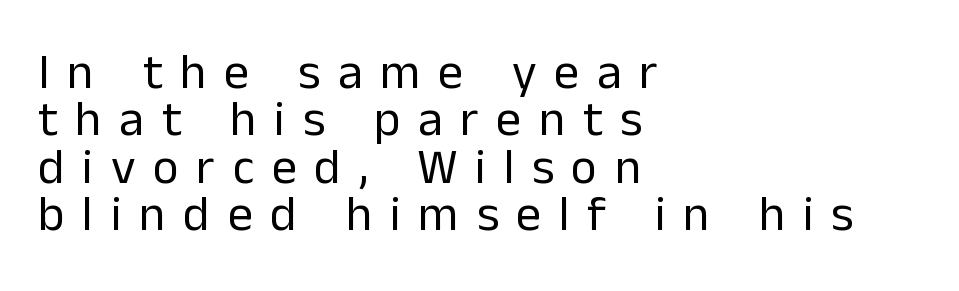
{"serif": "no", "italic": "no", "bold": "no", "weight": "regular", "width": "normal", "stroke_contrast": "low", "x_height": "medium", "monospaced": "no", "underline": "no", "align": "left", "line_spacing": "tight", "line_spacing_ratio": 0.95, "letter_spacing": "wide", "letter_spacing_em": 0.35, "glyph_px": 50}
